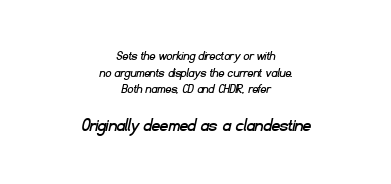
Leftover space on each line is divided equally before and after the words. The lower block of text is set noticeably larger than the block above it. A typesetter would call this zero additional tracking. Rule under the text: the space is simply empty.
